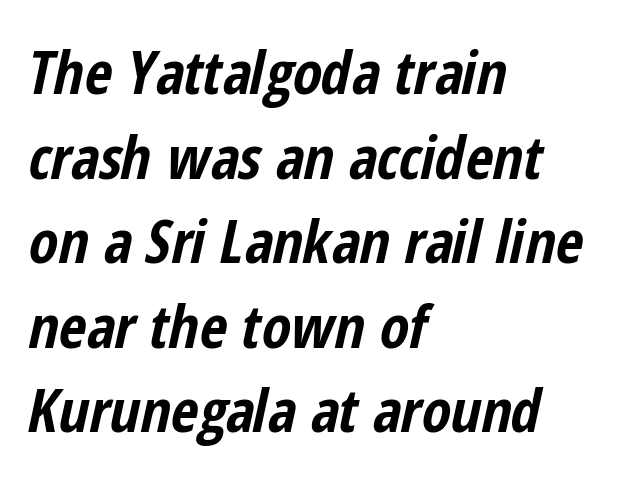
{"italic": "yes", "lean": "right", "slant_degrees": 12, "bold": "yes", "weight": "bold", "width": "condensed", "stroke_contrast": "low", "x_height": "medium", "monospaced": "no", "underline": "no", "align": "left", "line_spacing": "normal", "line_spacing_ratio": 1.41, "letter_spacing": "normal", "letter_spacing_em": 0.0, "glyph_px": 60}
